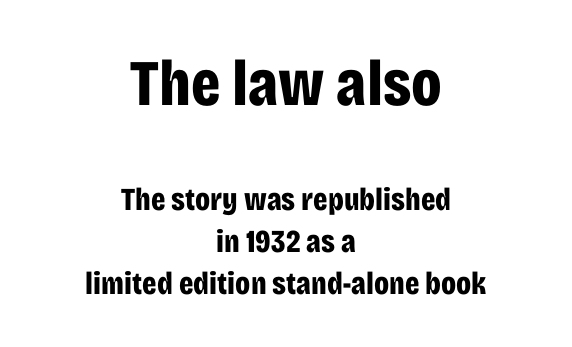
Q: Is the text bold? A: Yes.
Q: Is the text italic (slanted)? A: No, it is upright.
Q: Is the typeface a serif or a sans-serif typeface? A: Sans-serif.
Q: Is the text underlined? A: No.
Q: How is the paragraph aligned? A: Centered.
Q: Is the spacing between letters normal or unusually wide? A: Normal.
Q: Is the spacing between lines tight, normal or loose? A: Normal.
Q: Which block of text is set in a larger size, the first (top) or the second (bottom)? A: The first (top) one.
Q: Width (condensed, normal, or wide)? A: Condensed.
Q: Stroke contrast? A: Low.
Q: x-height? A: Large.
Q: Monospaced? A: No.
